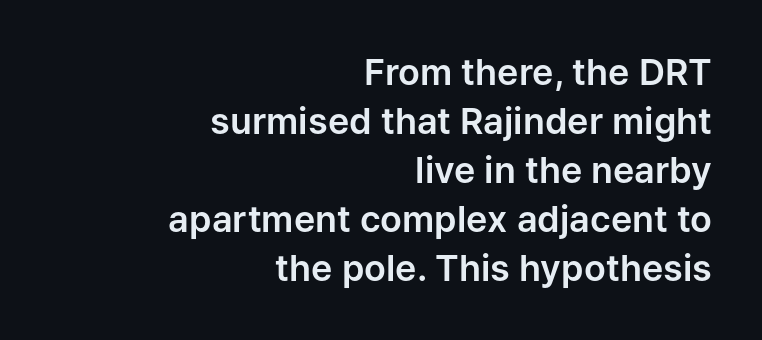
{"serif": "no", "italic": "no", "width": "normal", "stroke_contrast": "low", "x_height": "medium", "monospaced": "no", "underline": "no", "align": "right", "line_spacing": "normal", "line_spacing_ratio": 1.36, "letter_spacing": "normal", "letter_spacing_em": 0.0, "glyph_px": 36}
